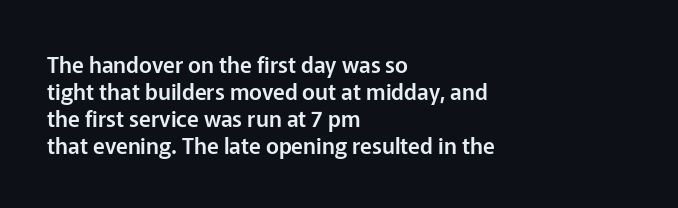
{"italic": "no", "underline": "no", "align": "left", "line_spacing_ratio": 1.22, "letter_spacing": "normal", "letter_spacing_em": 0.0, "glyph_px": 22}
